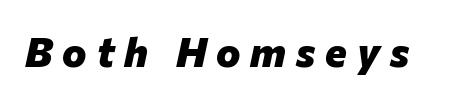
The image shows 41 px heavy type, italic (leaning right); set unusually wide letter spacing (+0.24 em), not underlined; low stroke contrast and a medium x-height.
